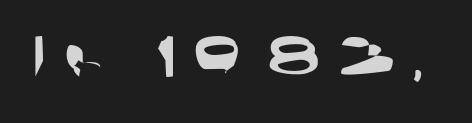
Q: Is the typeface a serif or a sans-serif typeface? A: Sans-serif.
Q: Is the text underlined? A: No.
Q: Is the spacing between letters normal or unusually wide? A: Unusually wide.
Q: Width (condensed, normal, or wide)? A: Wide.
Q: Stroke contrast? A: Low.
Q: x-height? A: Medium.
Q: Monospaced? A: No.
